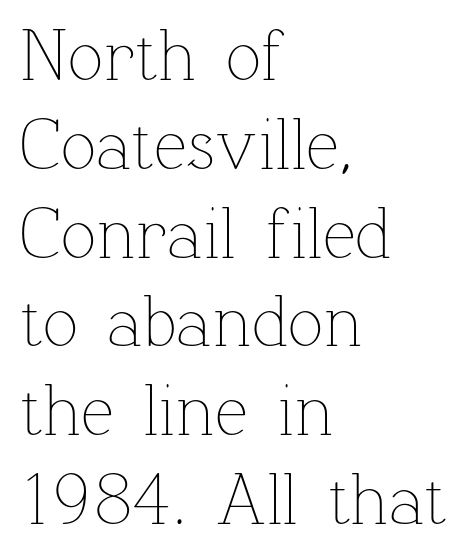
Teacher's note: observe the even left margin — that is flush-left alignment. This sample has the flowing, uneven cadence of proportional lettering. Rule under the text: the space is simply empty. Letters have the restrained weight of plain body copy at most.
